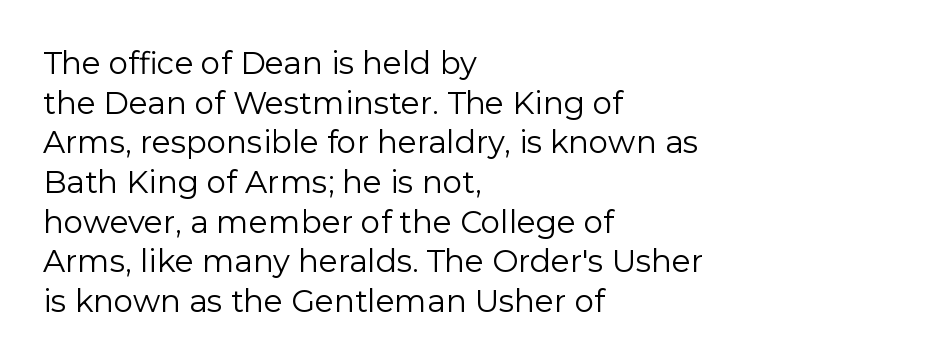
The image shows 31 px regular-weight sans-serif type, upright; set left-aligned, normal line spacing (1.28x), normal letter spacing, not underlined; low stroke contrast and a medium x-height.
